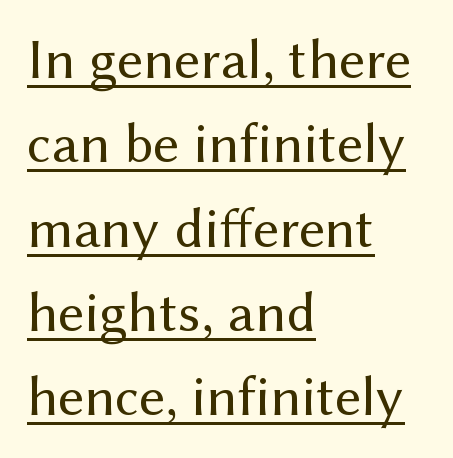
{"serif": "no", "italic": "no", "bold": "no", "weight": "regular", "width": "normal", "stroke_contrast": "medium", "x_height": "medium", "monospaced": "no", "underline": "yes", "align": "left", "line_spacing": "normal", "line_spacing_ratio": 1.48, "letter_spacing": "normal", "letter_spacing_em": 0.0, "glyph_px": 57}
